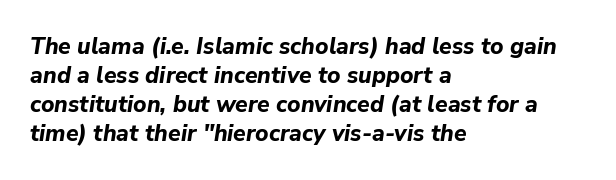
Heavy, bold letterforms. Whoever set this chose a conventional vertical rhythm. All the whitespace from short lines collects on the right. The glyphs look as if they've been sheared to an angle. Each word holds together tightly as a unit, with standard inter-letter gaps.
